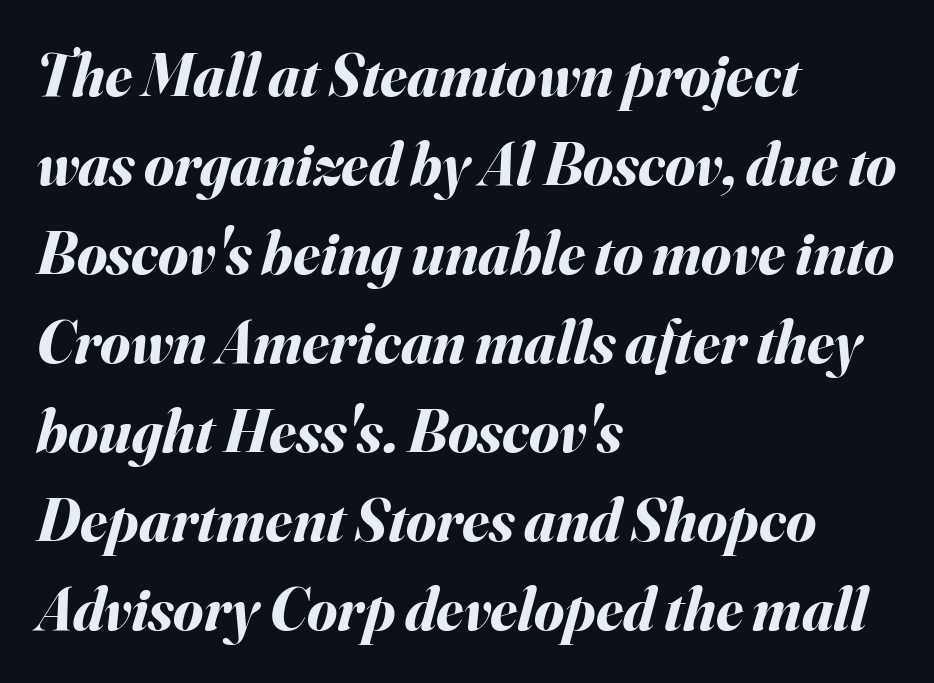
{"italic": "yes", "lean": "right", "slant_degrees": 16, "bold": "yes", "weight": "bold", "width": "normal", "stroke_contrast": "medium", "x_height": "small", "monospaced": "no", "underline": "no", "align": "left", "line_spacing": "normal", "line_spacing_ratio": 1.46, "letter_spacing": "normal", "letter_spacing_em": 0.0, "glyph_px": 61}
